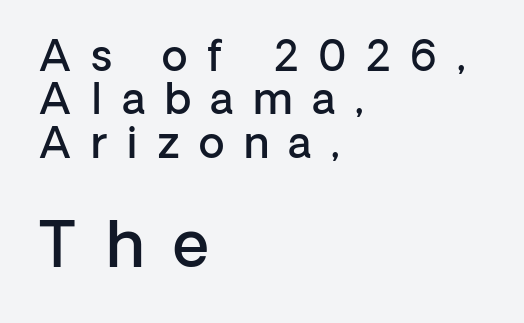
Note: no serifs on the glyphs. The rag falls on the right side of this text block. Looks like regular typesetting: each glyph gets only the width it needs. The later block is typeset at a bigger size than the earlier block. Tightly led — the rows are bunched.
